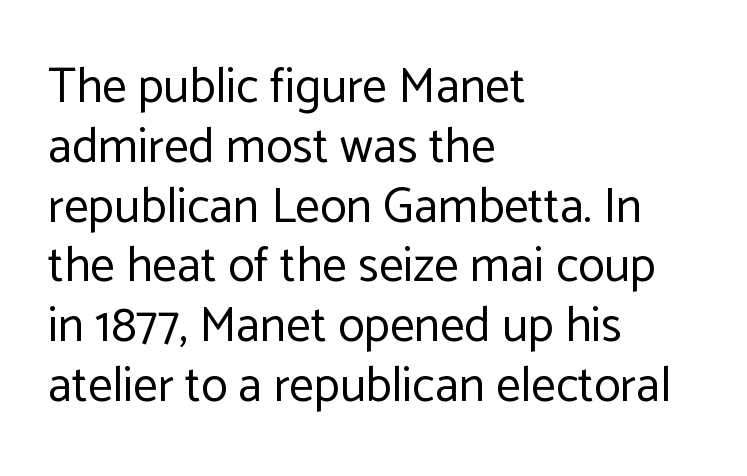
No chunkiness to these letters — they're not bold. Has an underline been added? It has not. Italic? Not at all — the glyphs are vertical. Honestly, the letter spacing is just normal — you wouldn't notice it. This rendering uses left alignment, leaving the right contour irregular. Check where the strokes stop: nothing finishes them off — pure sans.
